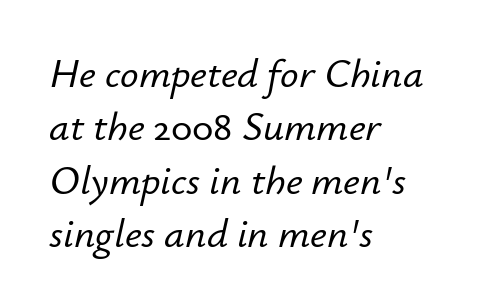
Honestly, the row spacing looks completely unremarkable. This sample has the flowing, uneven cadence of proportional lettering. Slanted lettering throughout. No word sits above an underline. The horizontal fit of the characters is conventional and even.
